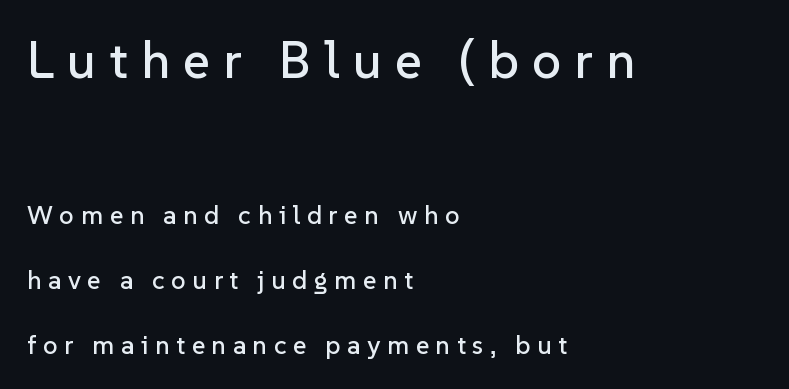
{"serif": "no", "italic": "no", "width": "normal", "stroke_contrast": "low", "x_height": "medium", "monospaced": "no", "underline": "no", "align": "left", "line_spacing": "loose", "line_spacing_ratio": 2.49, "letter_spacing": "wide", "letter_spacing_em": 0.25, "larger_block": "first", "size_ratio": 2.0, "glyph_px": 52}
